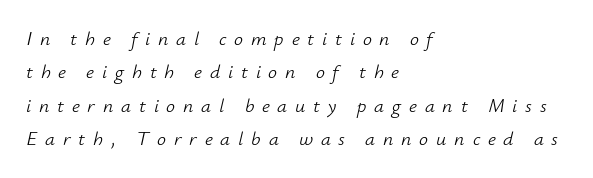
A typesetter would call this heavily tracked-out type. Notice how the passage keeps a crisp vertical edge on the left only. The typesetting does not lean heavy: it is not bold. A typesetter would call this leading conventional body-copy spacing.
